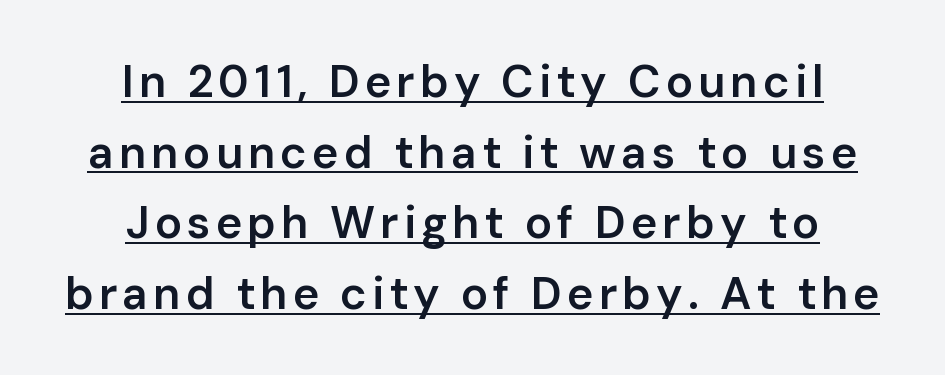
Note the varied advance widths — an 'i' is clearly narrower than an 'm'. No feet cap the strokes, marking this as sans-serif type. One-word summary of the alignment: center. These lines carry some extra weight — a demibold, not a full bold.
